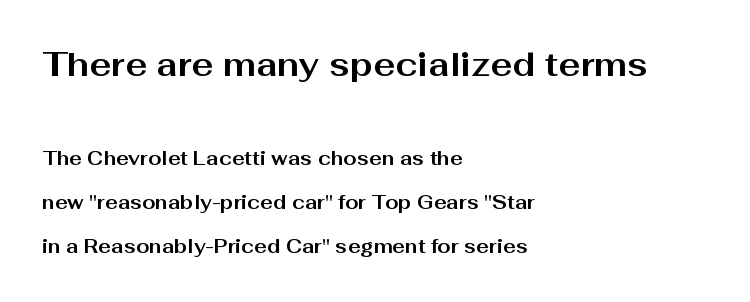
Q: Is the text bold? A: Yes.
Q: Is the text italic (slanted)? A: No, it is upright.
Q: Is the typeface a serif or a sans-serif typeface? A: Sans-serif.
Q: Is the text underlined? A: No.
Q: How is the paragraph aligned? A: Left-aligned.
Q: Is the spacing between letters normal or unusually wide? A: Normal.
Q: Is the spacing between lines tight, normal or loose? A: Loose.
Q: Which block of text is set in a larger size, the first (top) or the second (bottom)? A: The first (top) one.
Q: Width (condensed, normal, or wide)? A: Wide.
Q: Stroke contrast? A: Medium.
Q: x-height? A: Medium.
Q: Monospaced? A: No.
